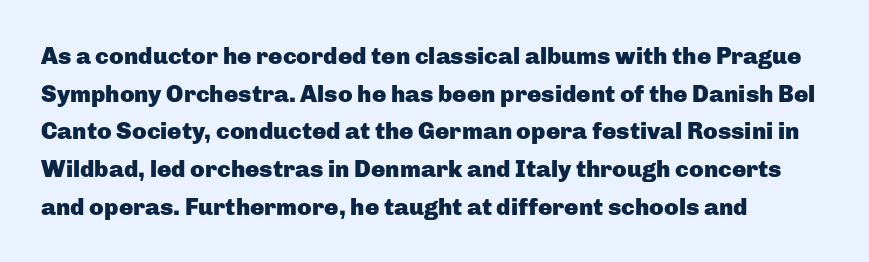
The image shows 24 px bold type, upright; set left-aligned, normal line spacing (1.57x), normal letter spacing, not underlined.
